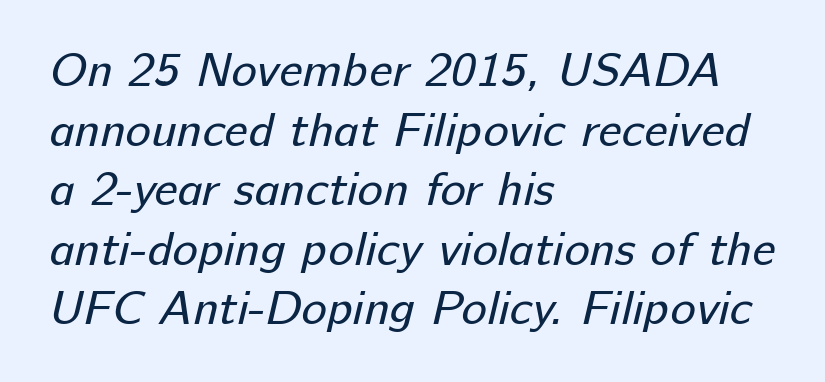
These lines are rendered in a variable-pitch font. Clear beneath every line of the passage. The paragraph has a hard left edge and a soft right edge. These glyphs show unthickened strokes, regular width or finer.
